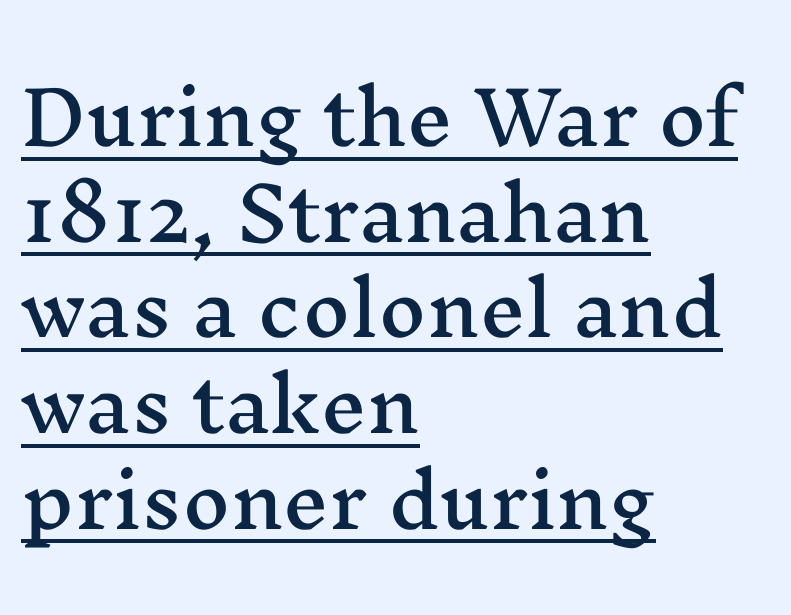
{"serif": "yes", "italic": "no", "width": "wide", "stroke_contrast": "medium", "x_height": "medium", "monospaced": "no", "underline": "yes", "align": "left", "line_spacing": "normal", "line_spacing_ratio": 1.31, "letter_spacing": "normal", "letter_spacing_em": 0.0, "glyph_px": 73}
